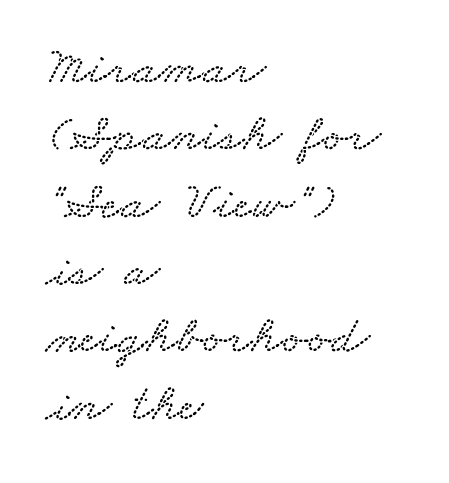
Vertical spacing — default. Tracking here is standard; glyphs follow each other at the usual distance. The face used here is proportionally spaced, like ordinary book or web type. This rendering uses left alignment, leaving the right contour irregular. The space directly below the letters is spotless.
